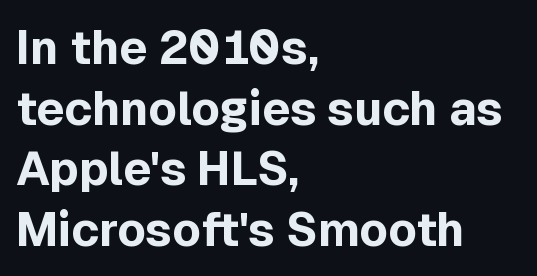
The image shows 47 px bold sans-serif type, upright; set left-aligned, normal line spacing (1.29x), normal letter spacing, not underlined; a medium x-height.
